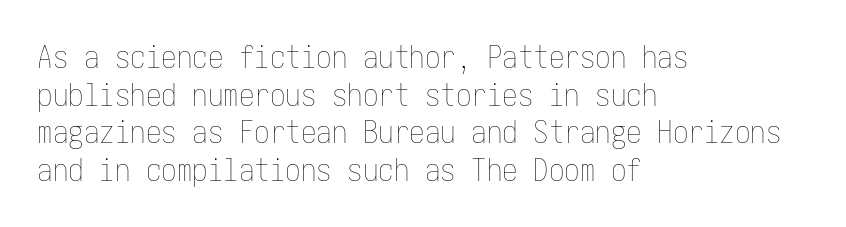
Q: Is the text bold? A: No.
Q: Is the text italic (slanted)? A: No, it is upright.
Q: Is the text underlined? A: No.
Q: How is the paragraph aligned? A: Left-aligned.
Q: Is the spacing between letters normal or unusually wide? A: Normal.
Q: Width (condensed, normal, or wide)? A: Condensed.
Q: Stroke contrast? A: Low.
Q: x-height? A: Medium.
